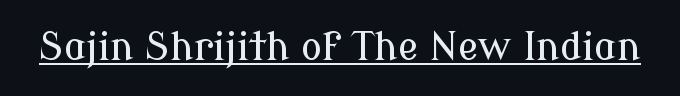
Q: Is the text italic (slanted)? A: No, it is upright.
Q: Is the typeface a serif or a sans-serif typeface? A: Serif.
Q: Is the text underlined? A: Yes.
Q: Is the spacing between letters normal or unusually wide? A: Normal.
Q: Width (condensed, normal, or wide)? A: Normal.
Q: Stroke contrast? A: Low.
Q: x-height? A: Medium.
Q: Monospaced? A: No.
